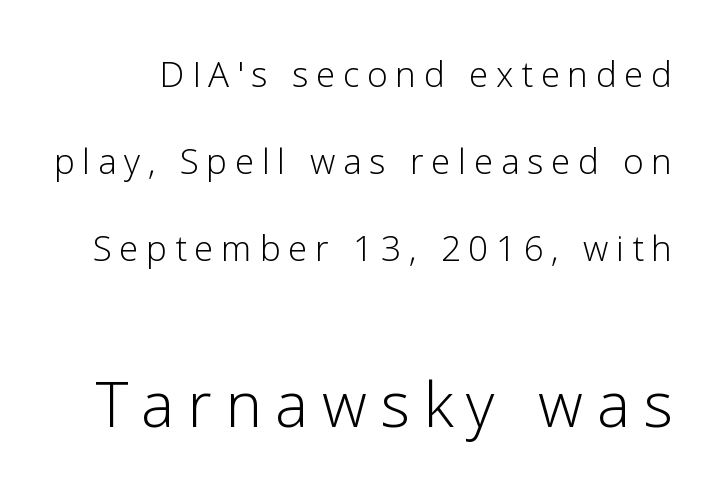
No heavy texture on the line: the type isn't bold. Examine the stroke ends and you'll find no serifs. The emphasis by scale lands on block number two, below. Quick note: underline off. Observe the wide spacing: letters keep a clear distance from each other. Here the designer chose a conventional face with non-uniform glyph widths.
